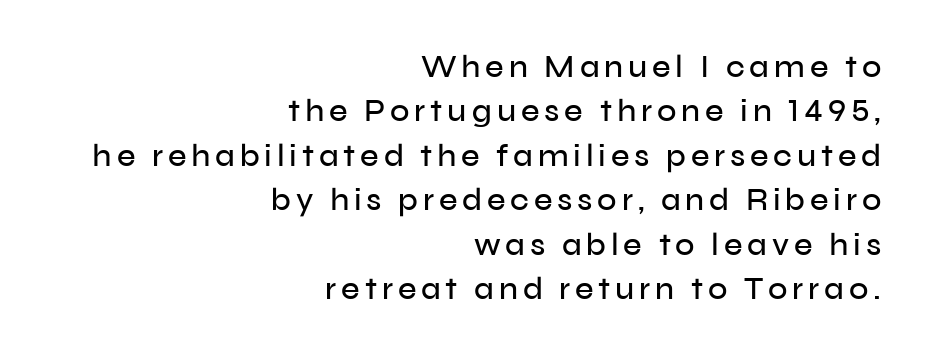
The image shows 32 px sans-serif type, upright; set right-aligned, normal line spacing (1.39x), not underlined; low stroke contrast and a medium x-height.
